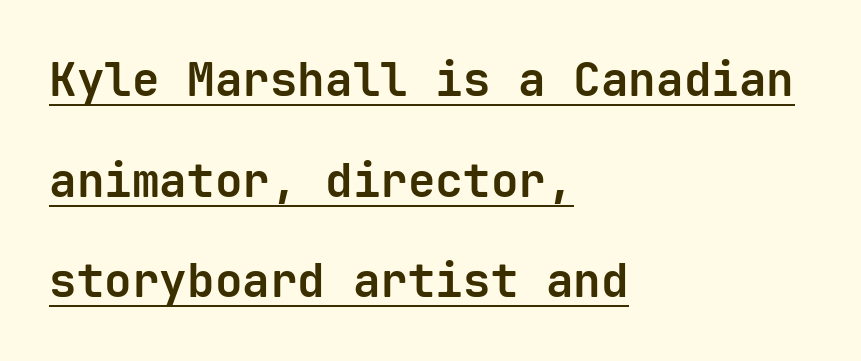
The image shows 46 px bold sans-serif type, upright, monospaced; set left-aligned, loose line spacing (2.19x), normal letter spacing, underlined; low stroke contrast and a medium x-height.
